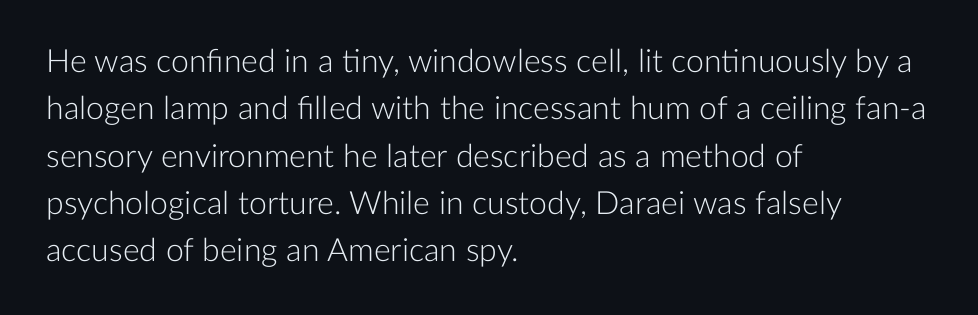
Q: Is the text bold? A: No.
Q: Is the text italic (slanted)? A: No, it is upright.
Q: Is the typeface a serif or a sans-serif typeface? A: Sans-serif.
Q: Is the text underlined? A: No.
Q: How is the paragraph aligned? A: Left-aligned.
Q: Is the spacing between letters normal or unusually wide? A: Normal.
Q: Is the spacing between lines tight, normal or loose? A: Normal.
Q: Width (condensed, normal, or wide)? A: Normal.
Q: Stroke contrast? A: Low.
Q: x-height? A: Medium.
Q: Monospaced? A: No.
